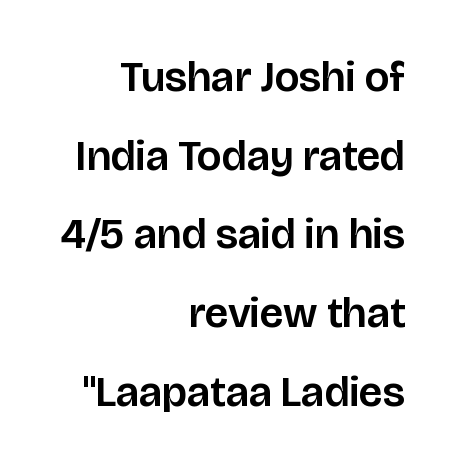
Here the designer chose a conventional face with non-uniform glyph widths. When letters stand straight like this, we call the style roman or upright. The baseline area is clear. A typesetter would label this face a sans. How are the letters spaced? Ordinarily, with no added tracking.
